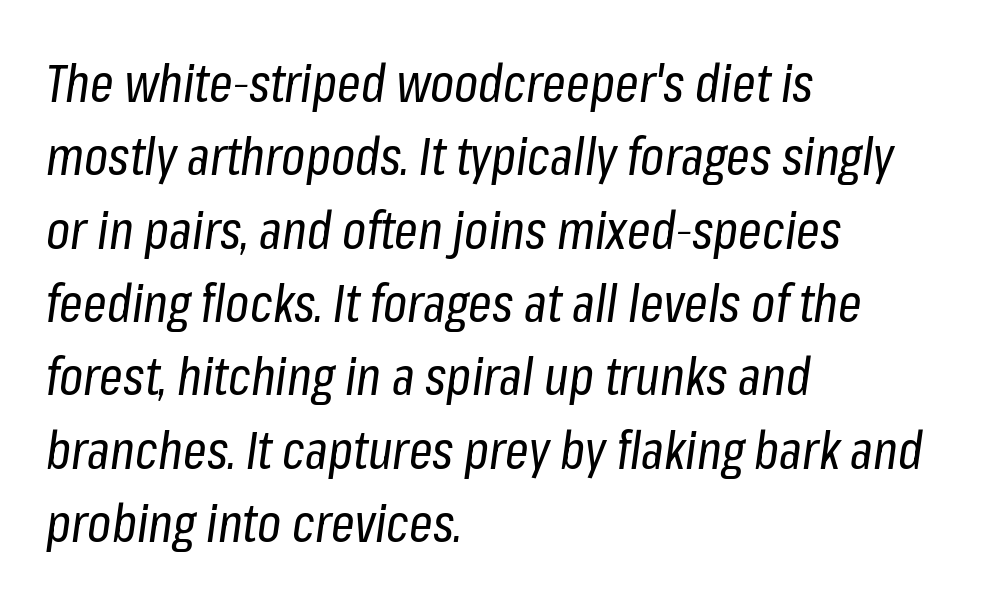
{"italic": "yes", "lean": "right", "slant_degrees": 8, "bold": "no", "weight": "regular", "width": "condensed", "stroke_contrast": "low", "x_height": "medium", "monospaced": "no", "underline": "no", "align": "left", "line_spacing": "normal", "line_spacing_ratio": 1.41, "letter_spacing": "normal", "letter_spacing_em": 0.0, "glyph_px": 52}
